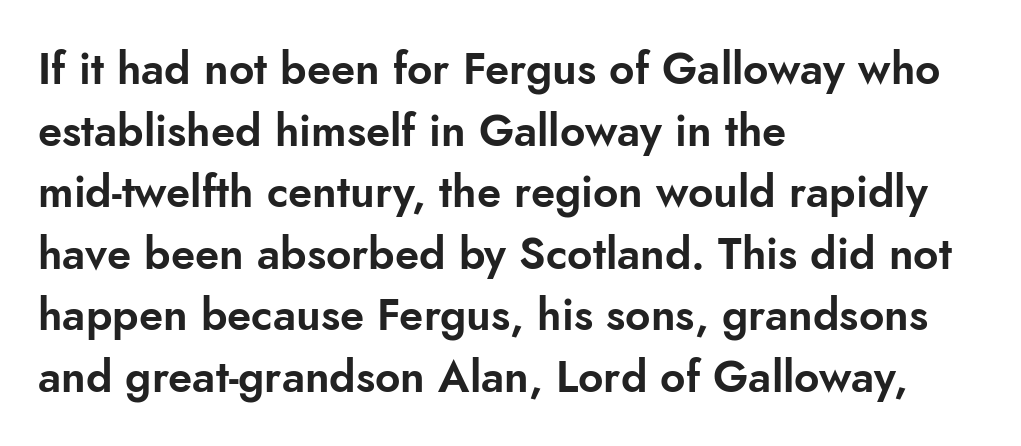
Q: Is the text italic (slanted)? A: No, it is upright.
Q: Is the typeface a serif or a sans-serif typeface? A: Sans-serif.
Q: Is the text underlined? A: No.
Q: How is the paragraph aligned? A: Left-aligned.
Q: Is the spacing between letters normal or unusually wide? A: Normal.
Q: Is the spacing between lines tight, normal or loose? A: Normal.
Q: Width (condensed, normal, or wide)? A: Normal.
Q: Stroke contrast? A: Low.
Q: x-height? A: Small.
Q: Monospaced? A: No.
